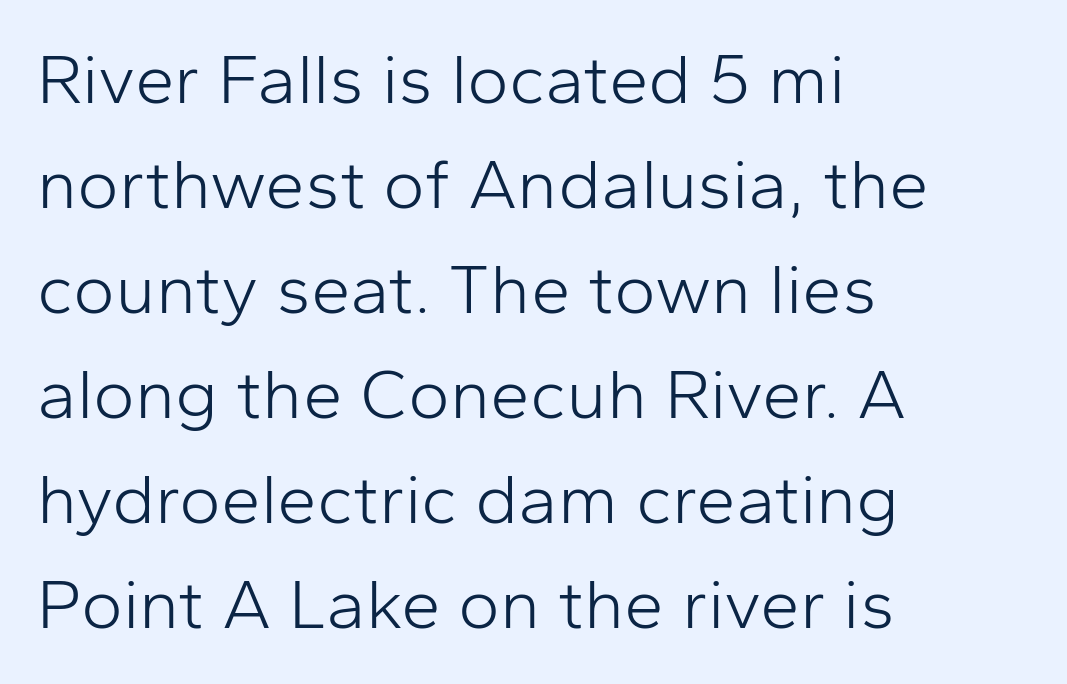
Q: Is the text bold? A: No.
Q: Is the text italic (slanted)? A: No, it is upright.
Q: Is the typeface a serif or a sans-serif typeface? A: Sans-serif.
Q: Is the text underlined? A: No.
Q: How is the paragraph aligned? A: Left-aligned.
Q: Is the spacing between letters normal or unusually wide? A: Normal.
Q: Is the spacing between lines tight, normal or loose? A: Normal.
Q: Width (condensed, normal, or wide)? A: Normal.
Q: Stroke contrast? A: Low.
Q: x-height? A: Medium.
Q: Monospaced? A: No.
